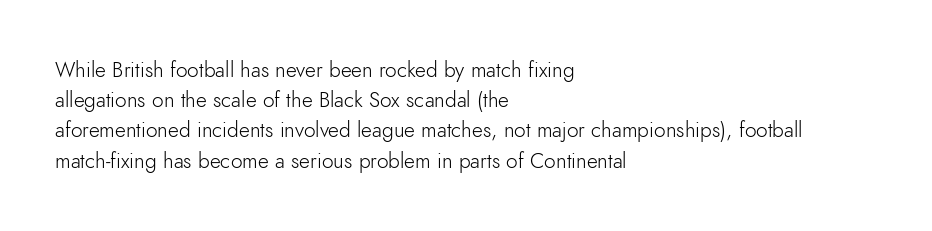
Regarding leading, the lines here are spaced in the standard way. Underline: absent. A classic flush-left, rag-right setting is used for this passage. Every character sits straight up, as roman type does.
